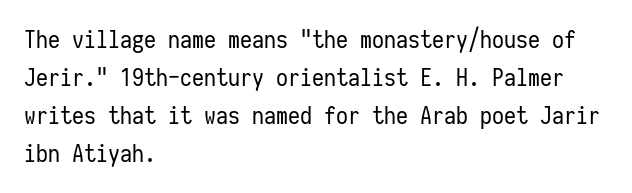
Q: Is the text bold? A: No.
Q: Is the text italic (slanted)? A: No, it is upright.
Q: Is the text underlined? A: No.
Q: How is the paragraph aligned? A: Left-aligned.
Q: Is the spacing between letters normal or unusually wide? A: Normal.
Q: Is the spacing between lines tight, normal or loose? A: Normal.
